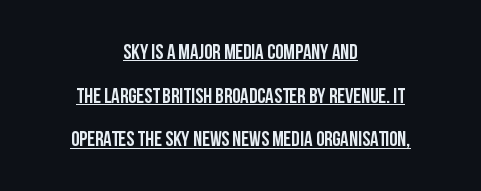
{"italic": "no", "underline": "yes", "align": "center", "line_spacing": "loose", "line_spacing_ratio": 2.08, "letter_spacing": "normal", "letter_spacing_em": 0.0, "glyph_px": 21}
